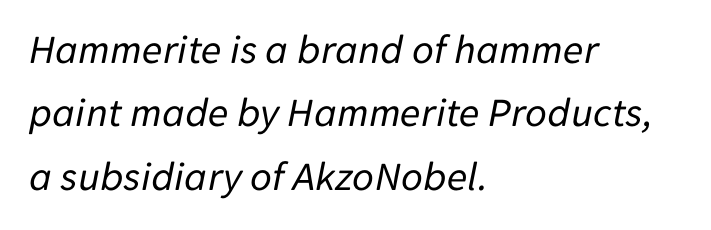
{"italic": "yes", "lean": "right", "slant_degrees": 11, "bold": "no", "weight": "regular", "width": "normal", "stroke_contrast": "low", "x_height": "medium", "monospaced": "no", "underline": "no", "align": "left", "line_spacing": "normal", "line_spacing_ratio": 1.51, "letter_spacing": "normal", "letter_spacing_em": 0.0, "glyph_px": 42}
